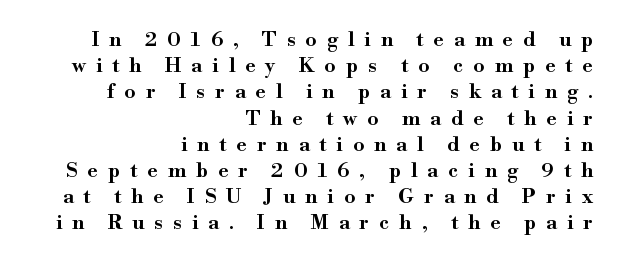
The image shows 20 px text type, upright; set right-aligned, normal line spacing (1.31x), unusually wide letter spacing (+0.5 em), not underlined.
